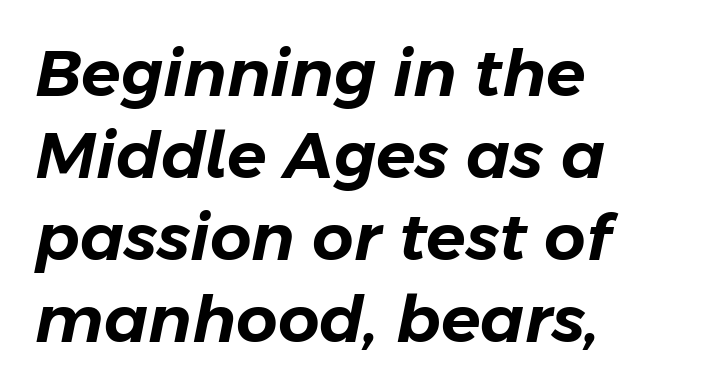
Q: Is the text italic (slanted)? A: Yes, it leans right by about 11 degrees.
Q: Is the text underlined? A: No.
Q: How is the paragraph aligned? A: Left-aligned.
Q: Is the spacing between letters normal or unusually wide? A: Normal.
Q: Is the spacing between lines tight, normal or loose? A: Normal.
Q: Width (condensed, normal, or wide)? A: Normal.
Q: Stroke contrast? A: Low.
Q: x-height? A: Medium.
Q: Monospaced? A: No.
